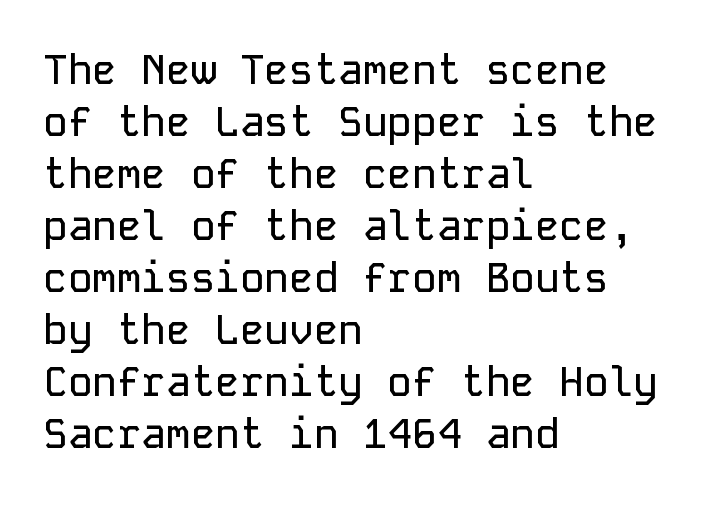
Alignment: flush left. Characters follow at the spacing the type designer built in. Has an underline been added? It has not. Honestly, the row spacing looks completely unremarkable. Posture: vertical. Monospaced: the letters line up in strict vertical columns.
